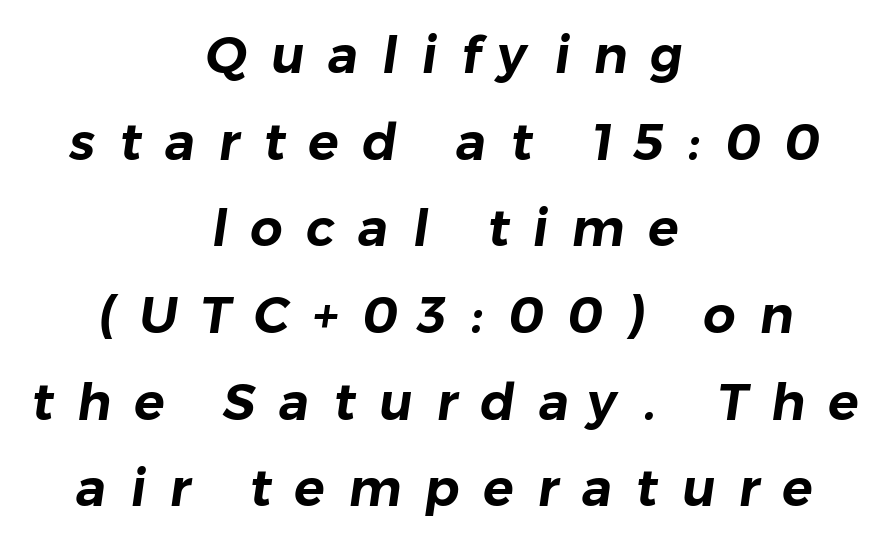
The image shows 51 px sans-serif type; set centered, normal line spacing (1.7x), unusually wide letter spacing (+0.46 em), not underlined; low stroke contrast and a medium x-height.
